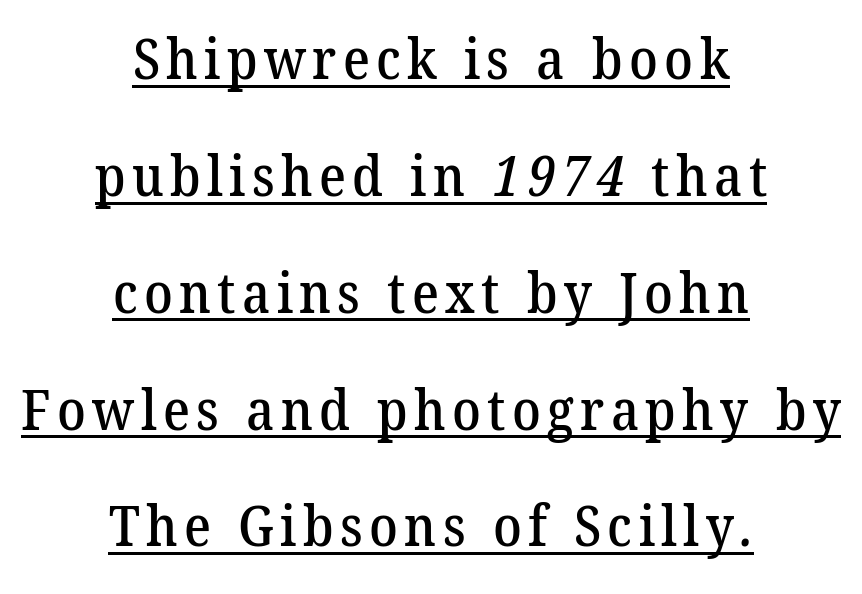
Spacing verdict: proportional, widths tailored to each character. Notice the wide empty band between every row — that's loose leading. Students, observe the line beneath the letters — that is underlining. Short and long lines alike share a common midpoint. Are there feet on the stems? There are — it's a serif.
